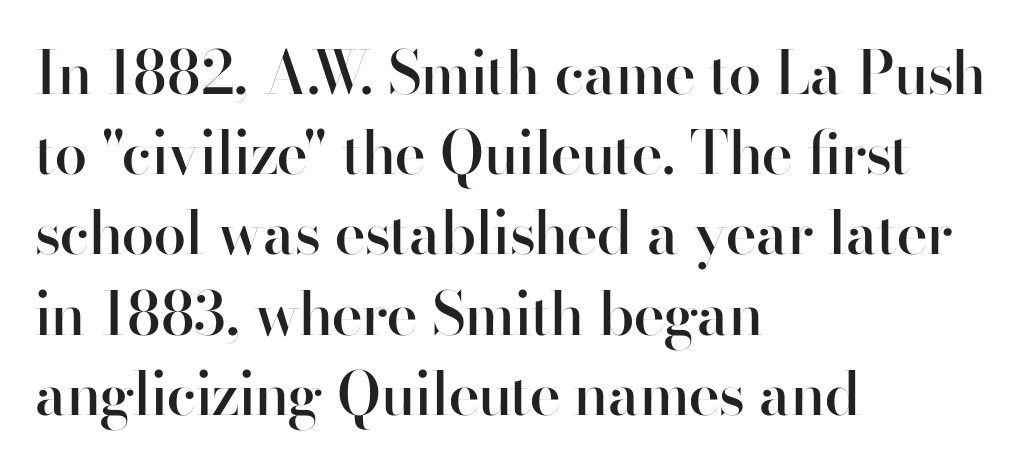
{"serif": "no", "italic": "no", "bold": "semi", "weight": "semibold", "width": "normal", "stroke_contrast": "high", "x_height": "small", "monospaced": "no", "underline": "no", "align": "left", "line_spacing": "normal", "line_spacing_ratio": 1.36, "letter_spacing": "normal", "letter_spacing_em": 0.0, "glyph_px": 59}
